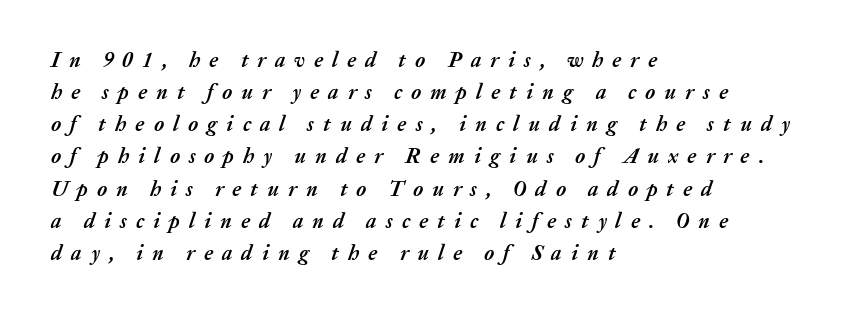
{"italic": "yes", "lean": "right", "slant_degrees": 20, "bold": "yes", "underline": "no", "align": "left", "line_spacing": "normal", "line_spacing_ratio": 1.53, "letter_spacing": "wide", "letter_spacing_em": 0.43, "glyph_px": 21}
